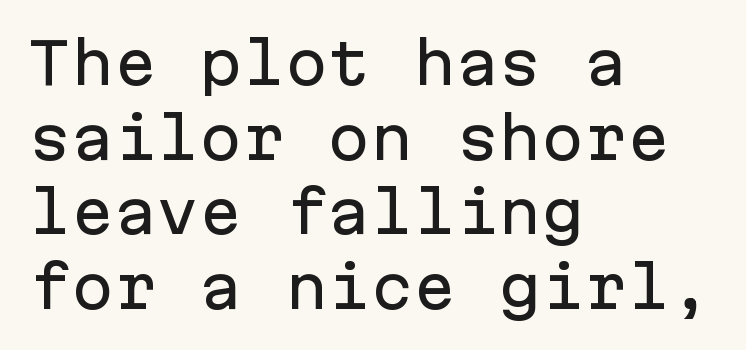
The image shows 57 px sans-serif type, upright, monospaced; set left-aligned, normal line spacing (1.31x), normal letter spacing, not underlined; low stroke contrast and a medium x-height.
